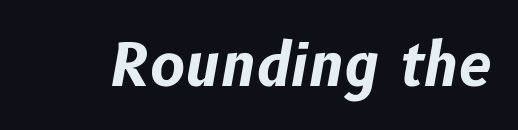
Every character sits at an angle, as italics do. Stroke thickness is high; the sample reads as a true bold. Descenders hang freely into open space. Inter-character spacing is left at the font's built-in metrics.
